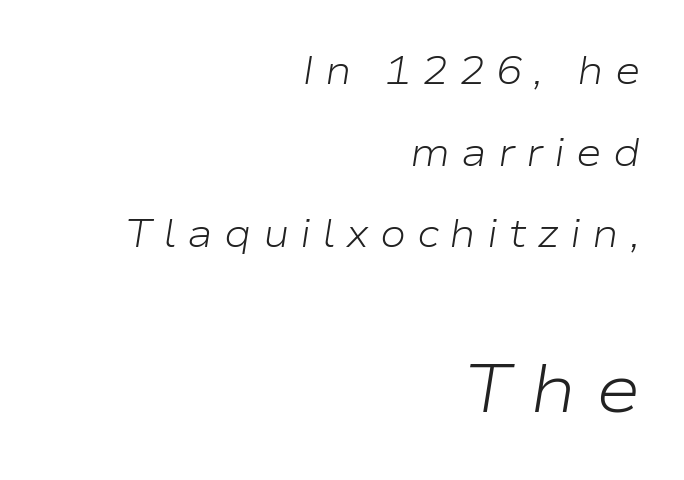
The gap between lines stays unmarked. Note the varied advance widths — an 'i' is clearly narrower than an 'm'. Notice how the stems are inclined rather than vertical — that's the hallmark of italics. Look at the glyph heights: the lower group is clearly the bigger setting.
